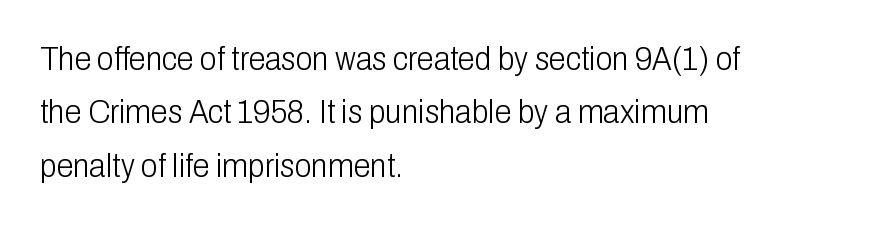
A typesetter would call this proportional, since set widths differ per character. Honestly, the letter spacing is just normal — you wouldn't notice it. Rendered with straight, roman letterforms. Glance below the letters and you will spot only blank space. Every row of glyphs begins at an identical x-position on the left. A sans-serif font was chosen for this passage.
